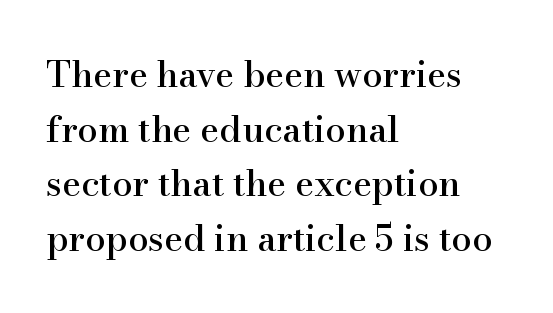
Q: Is the text italic (slanted)? A: No, it is upright.
Q: Is the typeface a serif or a sans-serif typeface? A: Serif.
Q: Is the text underlined? A: No.
Q: How is the paragraph aligned? A: Left-aligned.
Q: Is the spacing between letters normal or unusually wide? A: Normal.
Q: Is the spacing between lines tight, normal or loose? A: Normal.
Q: Width (condensed, normal, or wide)? A: Normal.
Q: Stroke contrast? A: High.
Q: x-height? A: Small.
Q: Monospaced? A: No.
